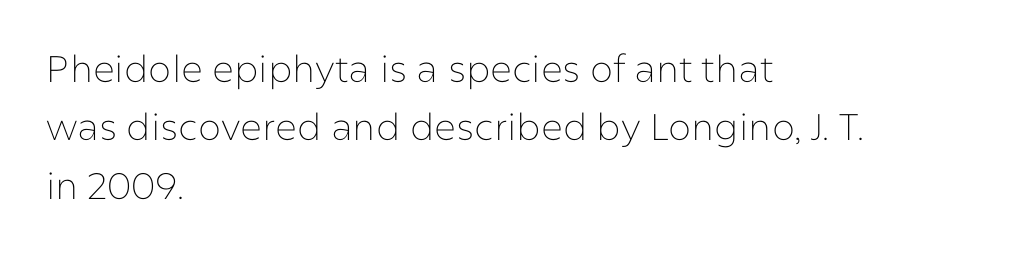
Letterform terminals end flat and unadorned throughout the passage. The lines in this sample share a left origin and differ only in where they stop. The passage shown is typed in a proportional face where columns would drift. The rows are spaced the way most documents space them. Glyph-to-glyph distance matches everyday printed text.
